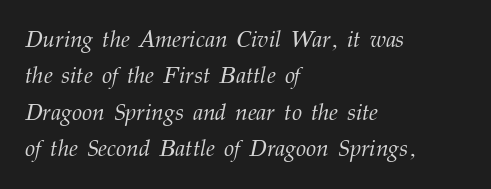
Only glyphs here, with clear space below each row. The cut favours lightness, reaching ordinary text weight at its darkest. Which margin do the lines hug? The left one — the right edge is uneven. The face used here is rendered with its standard letterfit.
